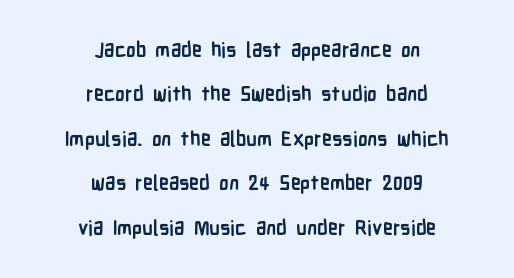
{"italic": "no", "bold": "yes", "underline": "no", "align": "center", "line_spacing": "loose", "line_spacing_ratio": 2.22, "letter_spacing": "normal", "letter_spacing_em": 0.0, "glyph_px": 20}
